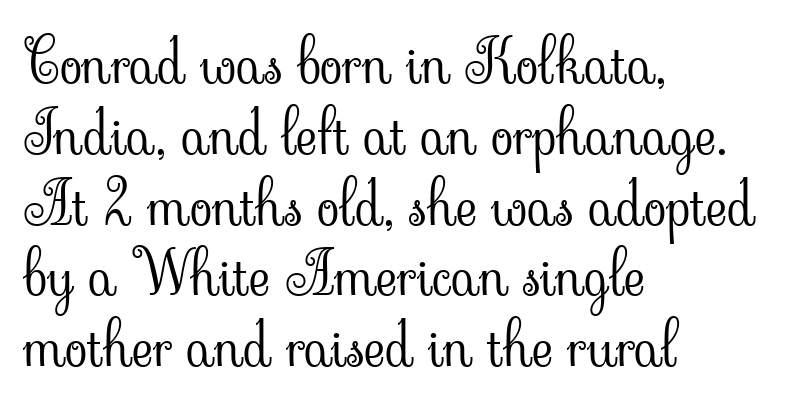
The image shows 59 px light serif type, upright; set left-aligned, line spacing 1.2x, normal letter spacing, not underlined; low stroke contrast and a small x-height.
